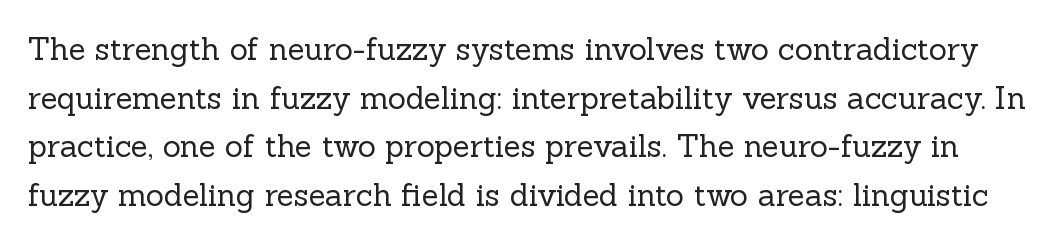
The font's upright variant was chosen for this text. Quick note: underline off. No letter is thick-stroked: the sample isn't bold. Line spacing here is normal. Type style note: has serifs. The passage shown is typed in a proportional face where columns would drift.
